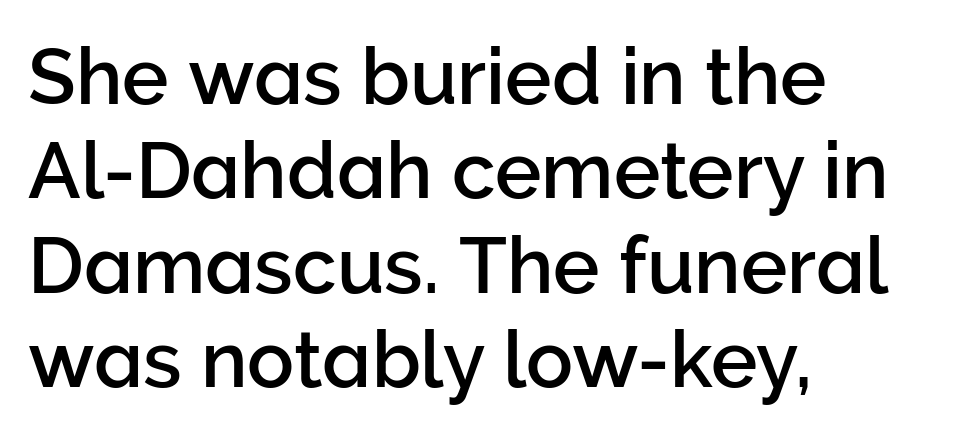
The face used here is a sans, in the tradition of grotesques and geometrics. Spacing verdict: proportional, widths tailored to each character. The lines in this sample share a left origin and differ only in where they stop. A clean baseline with only descenders dipping below it. How are the letters spaced? Ordinarily, with no added tracking.
